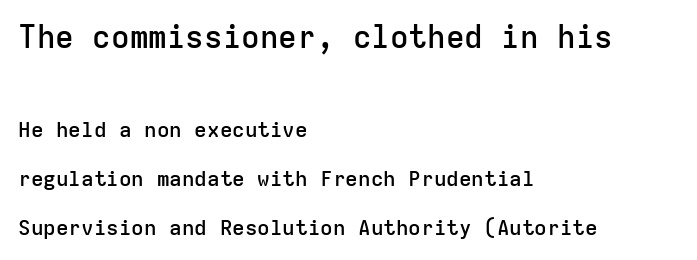
Q: Is the text bold? A: Semi-bold.
Q: Is the text italic (slanted)? A: No, it is upright.
Q: Is the typeface a serif or a sans-serif typeface? A: Sans-serif.
Q: Is the text underlined? A: No.
Q: How is the paragraph aligned? A: Left-aligned.
Q: Is the spacing between letters normal or unusually wide? A: Normal.
Q: Is the spacing between lines tight, normal or loose? A: Loose.
Q: Which block of text is set in a larger size, the first (top) or the second (bottom)? A: The first (top) one.
Q: Width (condensed, normal, or wide)? A: Normal.
Q: Stroke contrast? A: Low.
Q: x-height? A: Medium.
Q: Monospaced? A: Yes.
